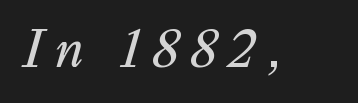
{"serif": "no", "bold": "no", "weight": "regular", "width": "normal", "stroke_contrast": "medium", "x_height": "medium", "monospaced": "no", "underline": "no", "letter_spacing": "wide", "letter_spacing_em": 0.21, "glyph_px": 56}
